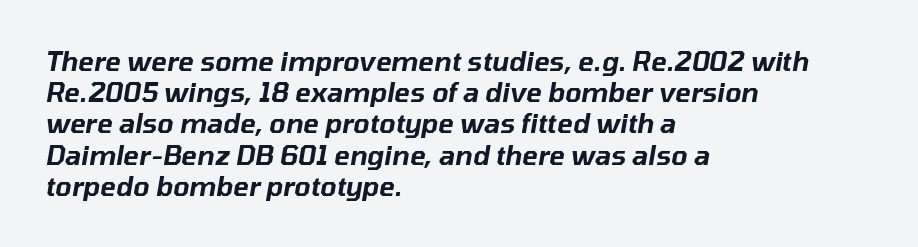
Q: Is the text italic (slanted)? A: Yes, it leans right by about 10 degrees.
Q: Is the text underlined? A: No.
Q: How is the paragraph aligned? A: Left-aligned.
Q: Is the spacing between letters normal or unusually wide? A: Normal.
